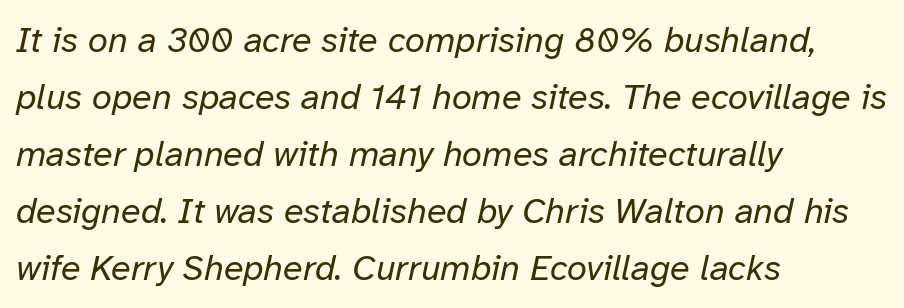
{"italic": "yes", "lean": "right", "slant_degrees": 12, "bold": "no", "weight": "regular", "width": "normal", "stroke_contrast": "low", "x_height": "medium", "monospaced": "no", "underline": "no", "align": "left", "line_spacing": "normal", "line_spacing_ratio": 1.58, "letter_spacing": "normal", "letter_spacing_em": 0.0, "glyph_px": 36}
